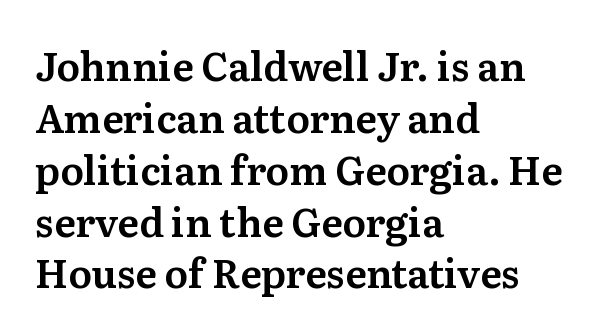
Q: Is the text italic (slanted)? A: No, it is upright.
Q: Is the typeface a serif or a sans-serif typeface? A: Serif.
Q: Is the text underlined? A: No.
Q: How is the paragraph aligned? A: Left-aligned.
Q: Is the spacing between letters normal or unusually wide? A: Normal.
Q: Is the spacing between lines tight, normal or loose? A: Normal.
Q: Width (condensed, normal, or wide)? A: Normal.
Q: Stroke contrast? A: Medium.
Q: x-height? A: Medium.
Q: Monospaced? A: No.
